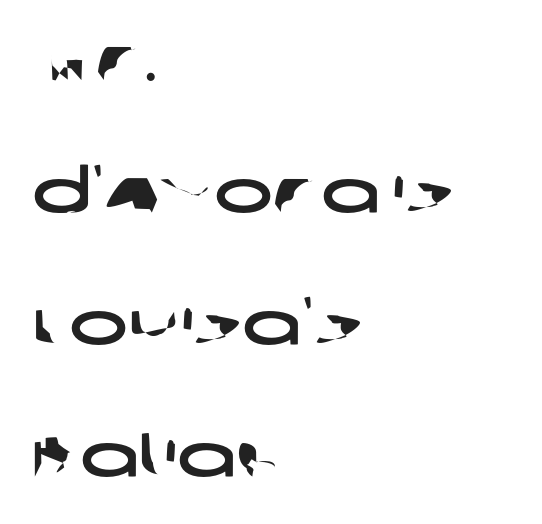
{"serif": "no", "width": "wide", "stroke_contrast": "low", "x_height": "large", "monospaced": "no", "underline": "no", "align": "left", "line_spacing": "loose", "line_spacing_ratio": 2.13, "letter_spacing": "normal", "letter_spacing_em": 0.0, "glyph_px": 62}
